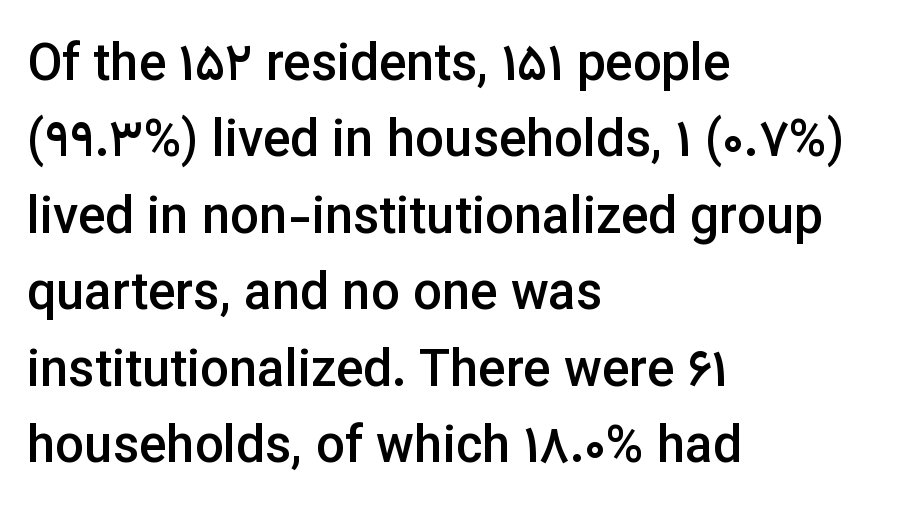
The sample has been set in demibold, a notch under bold. Spacing verdict: proportional, widths tailored to each character. In terms of letterform style, serifs are entirely absent. Rendered with straight, roman letterforms. A clean baseline with only descenders dipping below it. The rows are spaced the way most documents space them.
